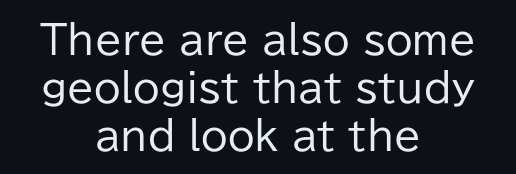
The image shows 39 px regular-weight sans-serif type, upright; set centered, line spacing 1.23x, normal letter spacing, not underlined; low stroke contrast and a medium x-height.
